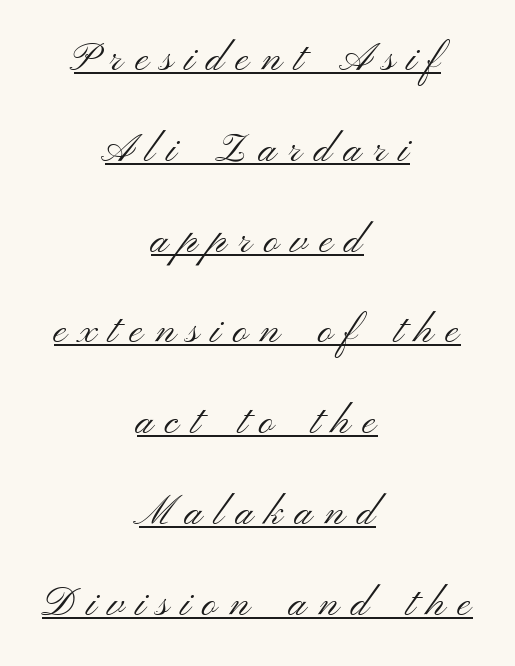
Q: Is the text bold? A: No.
Q: Is the text italic (slanted)? A: Yes.
Q: Is the typeface a serif or a sans-serif typeface? A: Sans-serif.
Q: Is the text underlined? A: Yes.
Q: How is the paragraph aligned? A: Centered.
Q: Is the spacing between letters normal or unusually wide? A: Unusually wide.
Q: Is the spacing between lines tight, normal or loose? A: Loose.
Q: Width (condensed, normal, or wide)? A: Wide.
Q: Stroke contrast? A: Medium.
Q: x-height? A: Small.
Q: Monospaced? A: No.
